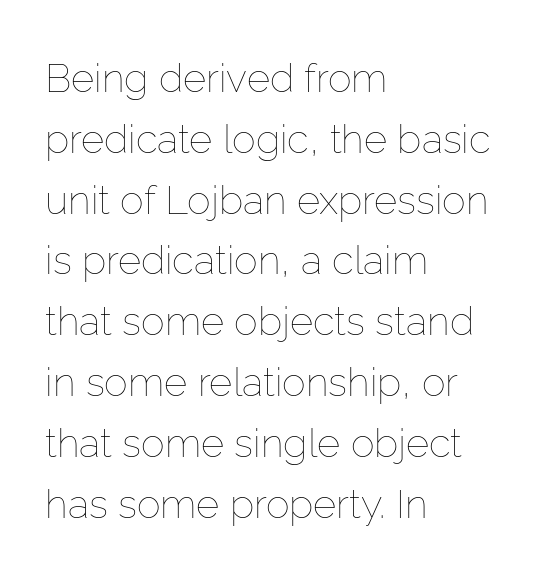
The image shows 40 px thin type, upright; set left-aligned, normal line spacing (1.52x), normal letter spacing, not underlined; low stroke contrast and a medium x-height.
